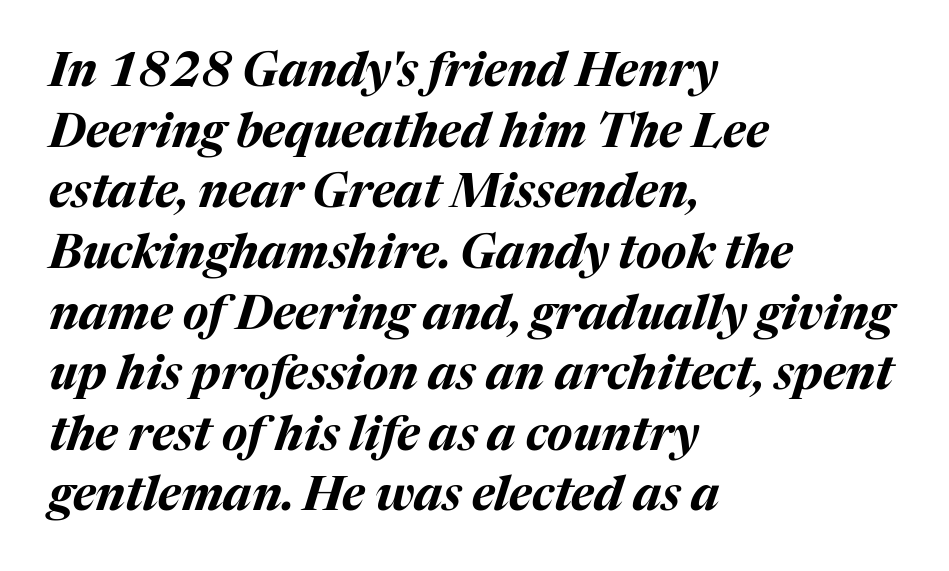
The passage shown is not underscored anywhere. All the whitespace from short lines collects on the right. Looks like regular typesetting: each glyph gets only the width it needs. The face used here has a pronounced slope to its letters.
